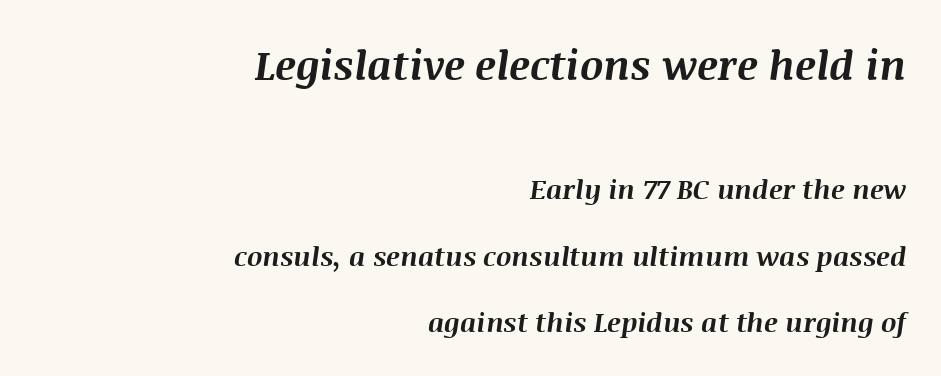
{"italic": "yes", "lean": "right", "slant_degrees": 8, "bold": "yes", "weight": "bold", "width": "normal", "stroke_contrast": "medium", "x_height": "large", "monospaced": "no", "underline": "no", "align": "right", "line_spacing": "loose", "line_spacing_ratio": 2.47, "letter_spacing": "normal", "letter_spacing_em": 0.0, "larger_block": "first", "size_ratio": 1.52, "glyph_px": 41}
